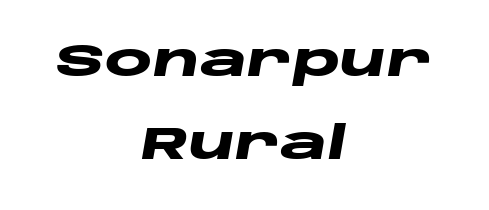
Varying glyph widths throughout — classic text-font behaviour. If you folded the block vertically in half, each line would mirror itself in length. Rule under the text: the space is simply empty. How heavy is the stroke? Heavy — this is a bold. The tracking reads as untouched default to a designer's eye.
